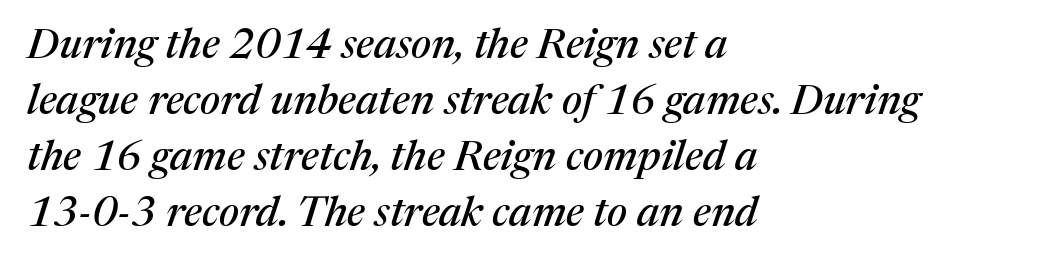
{"serif": "yes", "italic": "yes", "lean": "right", "slant_degrees": 17, "width": "normal", "stroke_contrast": "medium", "x_height": "medium", "monospaced": "no", "underline": "no", "align": "left", "line_spacing": "normal", "line_spacing_ratio": 1.33, "letter_spacing": "normal", "letter_spacing_em": 0.0, "glyph_px": 42}
